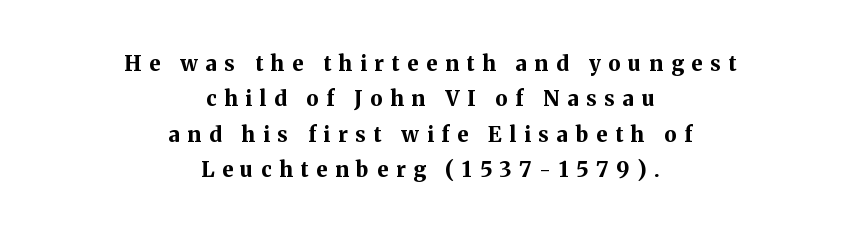
The image shows 21 px bold type, upright; set centered, normal line spacing (1.68x), unusually wide letter spacing (+0.37 em), not underlined.
